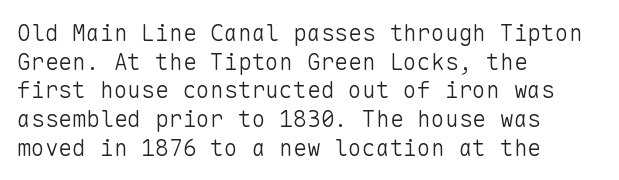
{"italic": "no", "bold": "no", "underline": "no", "align": "left", "line_spacing": "normal", "line_spacing_ratio": 1.25, "letter_spacing": "normal", "letter_spacing_em": 0.0, "glyph_px": 23}
